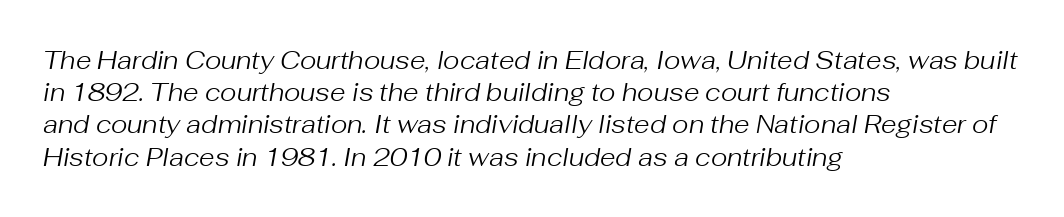
Q: Is the text bold? A: No.
Q: Is the text italic (slanted)? A: Yes, it leans right by about 10 degrees.
Q: Is the text underlined? A: No.
Q: How is the paragraph aligned? A: Left-aligned.
Q: Is the spacing between letters normal or unusually wide? A: Normal.
Q: Is the spacing between lines tight, normal or loose? A: Normal.
